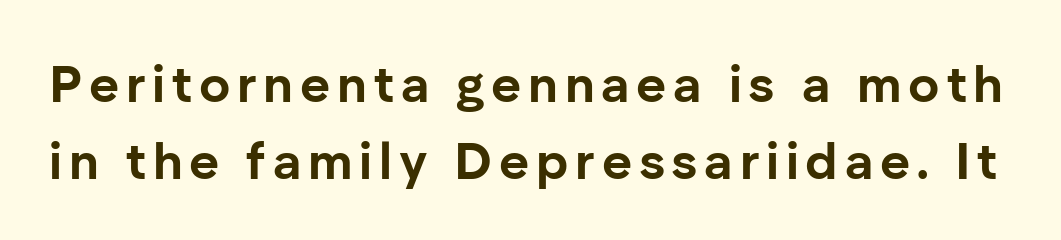
Q: Is the text bold? A: Yes.
Q: Is the text italic (slanted)? A: No, it is upright.
Q: Is the typeface a serif or a sans-serif typeface? A: Sans-serif.
Q: Is the text underlined? A: No.
Q: Is the spacing between lines tight, normal or loose? A: Normal.
Q: Width (condensed, normal, or wide)? A: Normal.
Q: Stroke contrast? A: Low.
Q: x-height? A: Medium.
Q: Monospaced? A: No.
